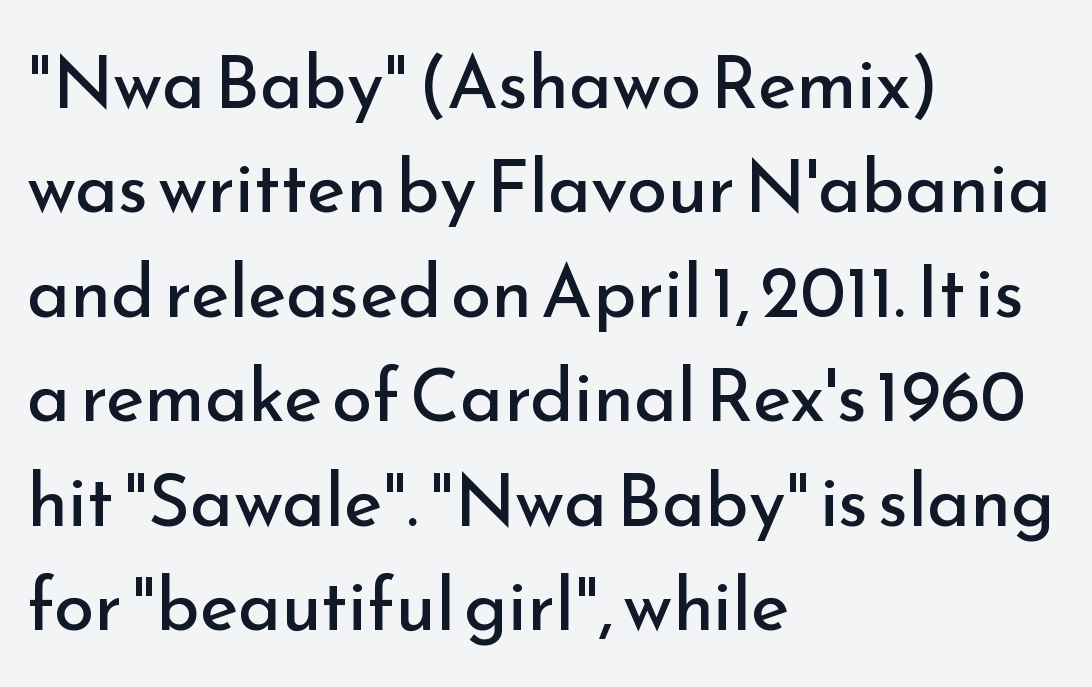
The image shows 73 px regular-weight sans-serif type, upright; set left-aligned, normal line spacing (1.43x), normal letter spacing, not underlined; low stroke contrast and a small x-height.
